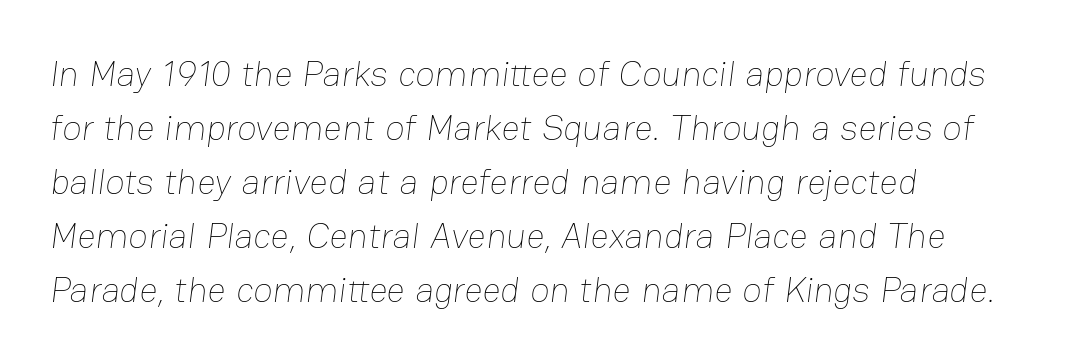
The image shows 36 px thin type; set left-aligned, normal line spacing (1.5x), normal letter spacing, not underlined; low stroke contrast and a medium x-height.
